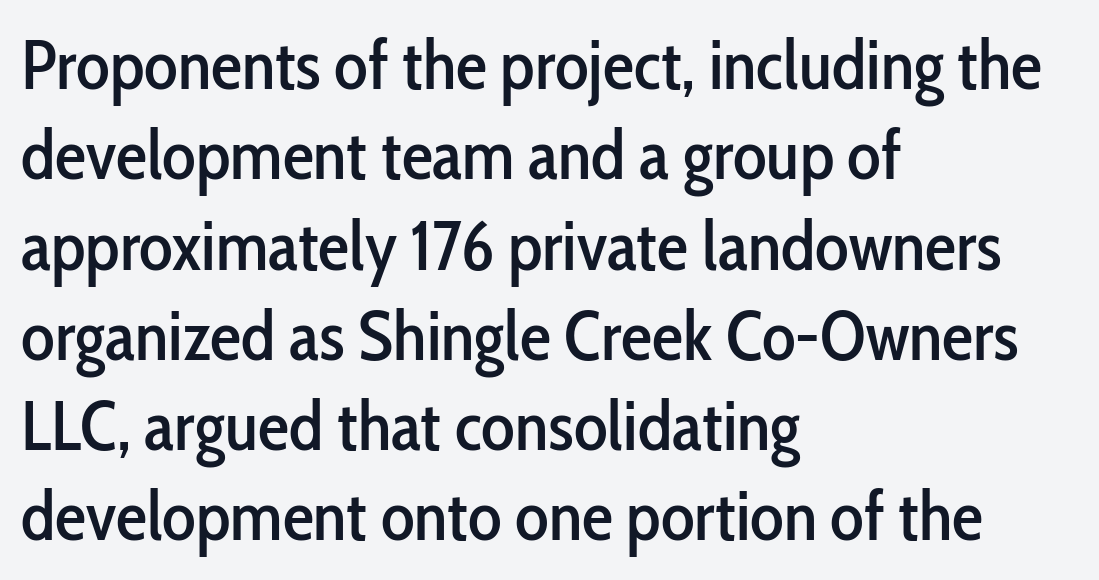
The image shows 70 px condensed sans-serif type, upright; set left-aligned, normal line spacing (1.29x), normal letter spacing, not underlined; low stroke contrast and a medium x-height.
